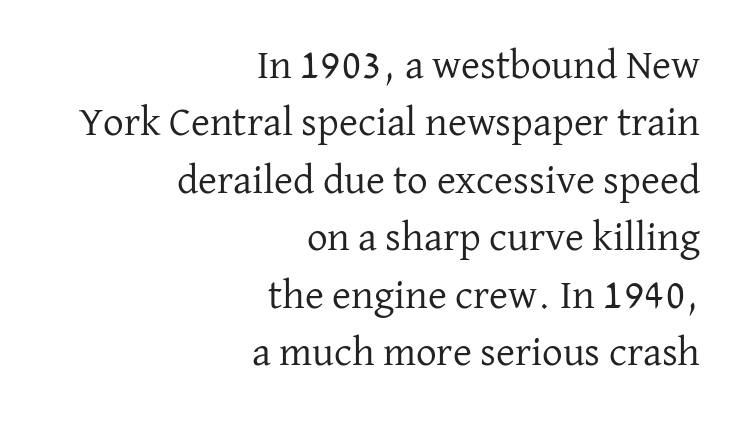
{"serif": "yes", "italic": "no", "bold": "no", "weight": "regular", "width": "normal", "stroke_contrast": "low", "x_height": "medium", "monospaced": "no", "underline": "no", "align": "right", "line_spacing": "normal", "line_spacing_ratio": 1.4, "letter_spacing": "normal", "letter_spacing_em": 0.0, "glyph_px": 41}
